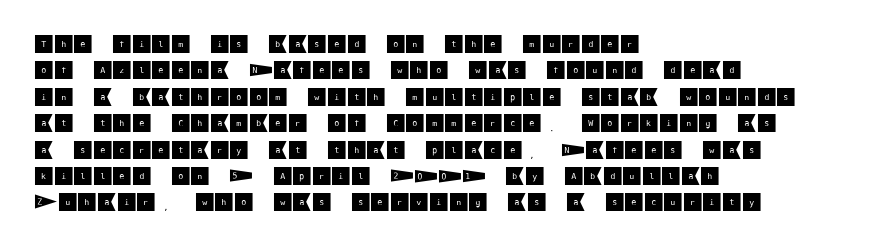
Q: Is the text italic (slanted)? A: No, it is upright.
Q: Is the text underlined? A: No.
Q: How is the paragraph aligned? A: Left-aligned.
Q: Is the spacing between letters normal or unusually wide? A: Normal.
Q: Is the spacing between lines tight, normal or loose? A: Normal.
